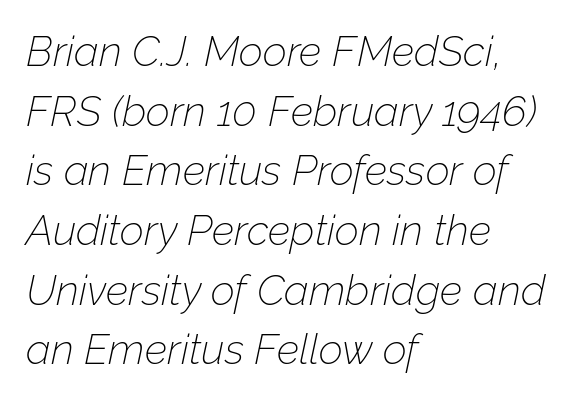
{"italic": "yes", "lean": "right", "slant_degrees": 12, "bold": "no", "weight": "thin", "width": "normal", "stroke_contrast": "low", "x_height": "medium", "monospaced": "no", "underline": "no", "align": "left", "line_spacing": "normal", "line_spacing_ratio": 1.42, "letter_spacing": "normal", "letter_spacing_em": 0.0, "glyph_px": 42}
